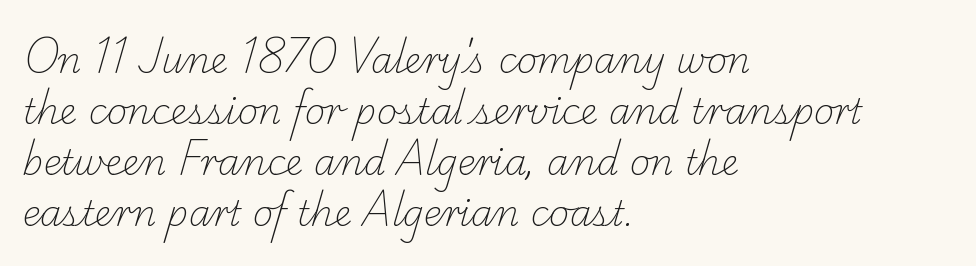
The image shows 35 px light serif type; set left-aligned, normal line spacing (1.46x), normal letter spacing, not underlined; low stroke contrast and a small x-height.
